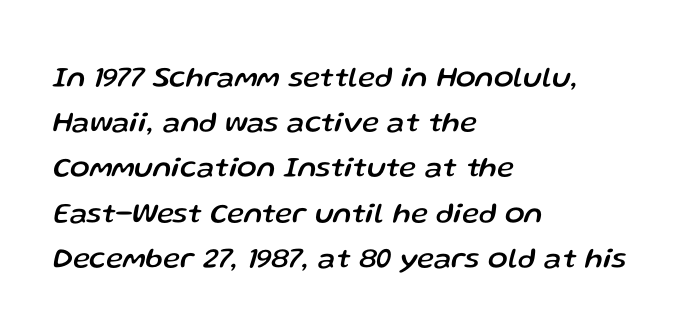
The image shows 29 px text type, italic (leaning right); set left-aligned, normal line spacing (1.56x), normal letter spacing, not underlined; low stroke contrast and a medium x-height.
